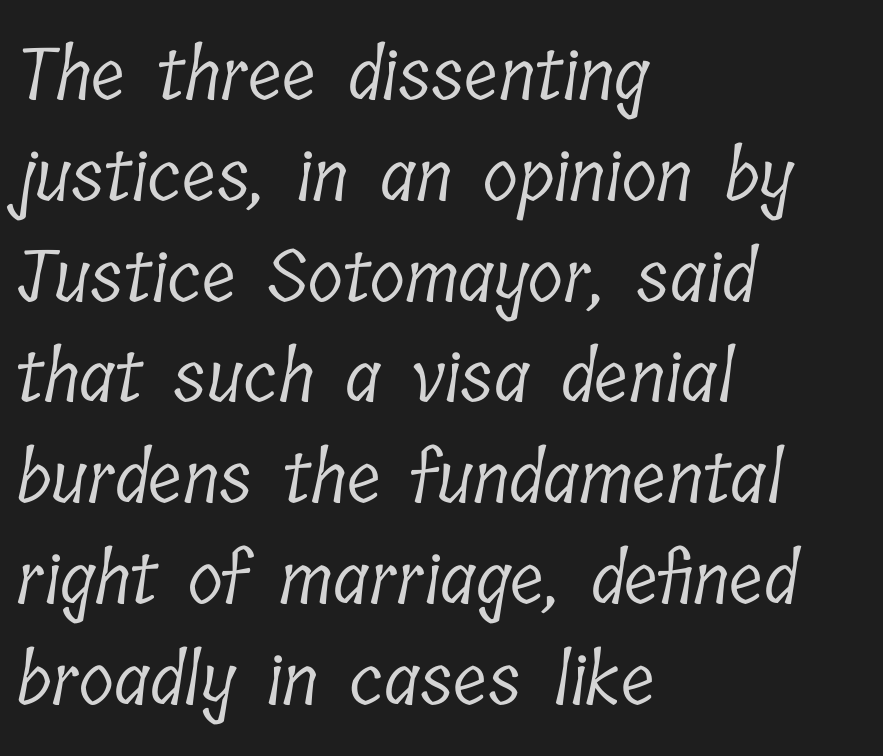
Q: Is the text bold? A: No.
Q: Is the typeface a serif or a sans-serif typeface? A: Serif.
Q: Is the text underlined? A: No.
Q: How is the paragraph aligned? A: Left-aligned.
Q: Is the spacing between letters normal or unusually wide? A: Normal.
Q: Is the spacing between lines tight, normal or loose? A: Normal.
Q: Width (condensed, normal, or wide)? A: Condensed.
Q: Stroke contrast? A: Low.
Q: x-height? A: Medium.
Q: Monospaced? A: No.
